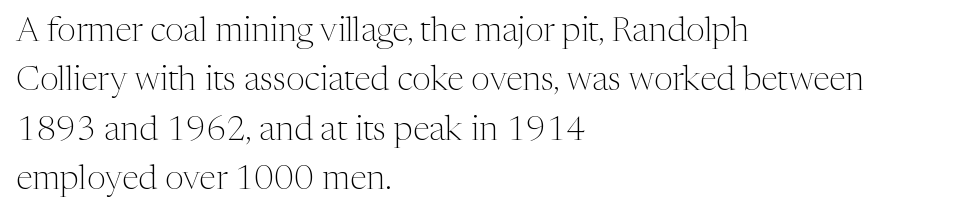
Each line starts at the same left margin while the right side varies. The lines sit at an ordinary, default distance from one another. The font family rendered here belongs to the serif group. These glyphs show unthickened strokes, regular width or finer. Think of a printed novel: that variable character pitch is what you see here. Honestly, the letter spacing is just normal — you wouldn't notice it.
